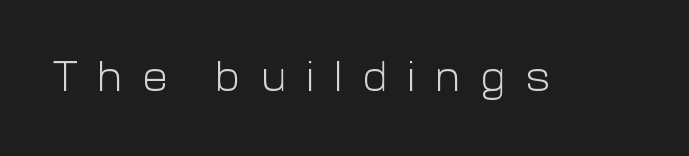
Q: Is the text bold? A: No.
Q: Is the text italic (slanted)? A: No, it is upright.
Q: Is the typeface a serif or a sans-serif typeface? A: Sans-serif.
Q: Is the text underlined? A: No.
Q: Is the spacing between letters normal or unusually wide? A: Unusually wide.
Q: Width (condensed, normal, or wide)? A: Normal.
Q: Stroke contrast? A: Low.
Q: x-height? A: Medium.
Q: Monospaced? A: No.
